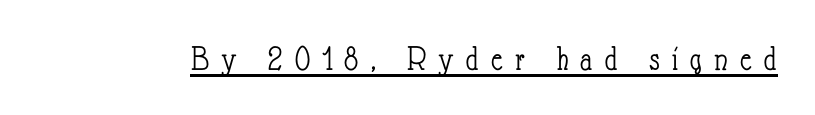
The rendering uses natural spacing where letterforms have individual widths. The letters look calm and open, with moderate or lighter stems. The axis of the letterforms is exactly vertical. The letterforms stand isolated, each surrounded by extra space. The typesetter has applied underlining to the passage shown.
